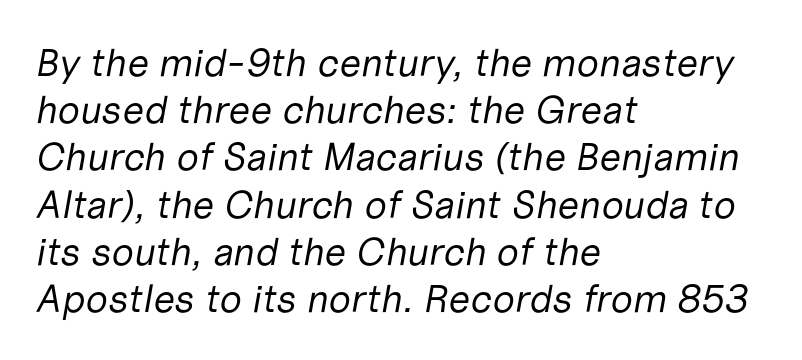
These lines are set flush left with a ragged right edge. Standard letterfit; no display-style spreading of the glyphs. The letters advance in unequal steps, a hallmark of proportional type. Posture: slanted. The specimen omits any rule beneath the text block's lines. Nothing heavy about these letters — not bold at all.
